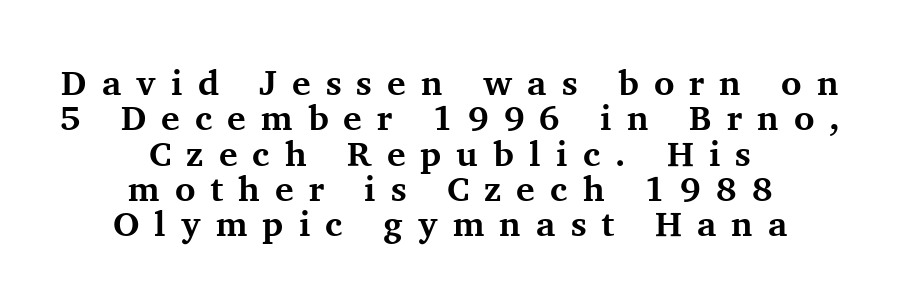
Q: Is the text bold? A: Yes.
Q: Is the text italic (slanted)? A: No, it is upright.
Q: Is the typeface a serif or a sans-serif typeface? A: Serif.
Q: Is the text underlined? A: No.
Q: How is the paragraph aligned? A: Centered.
Q: Is the spacing between letters normal or unusually wide? A: Unusually wide.
Q: Is the spacing between lines tight, normal or loose? A: Tight.
Q: Width (condensed, normal, or wide)? A: Normal.
Q: Stroke contrast? A: Medium.
Q: x-height? A: Medium.
Q: Monospaced? A: No.
